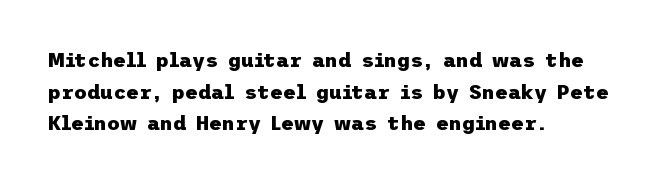
Q: Is the text bold? A: Yes.
Q: Is the text italic (slanted)? A: No, it is upright.
Q: Is the text underlined? A: No.
Q: How is the paragraph aligned? A: Left-aligned.
Q: Is the spacing between letters normal or unusually wide? A: Normal.
Q: Is the spacing between lines tight, normal or loose? A: Normal.
